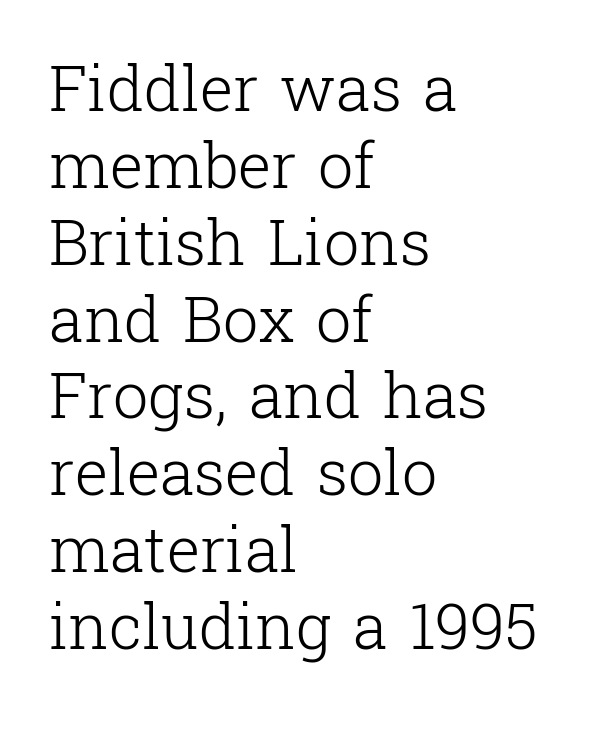
{"serif": "yes", "italic": "no", "bold": "no", "weight": "light", "width": "normal", "stroke_contrast": "low", "x_height": "medium", "monospaced": "no", "underline": "no", "align": "left", "line_spacing_ratio": 1.22, "letter_spacing": "normal", "letter_spacing_em": 0.0, "glyph_px": 63}
